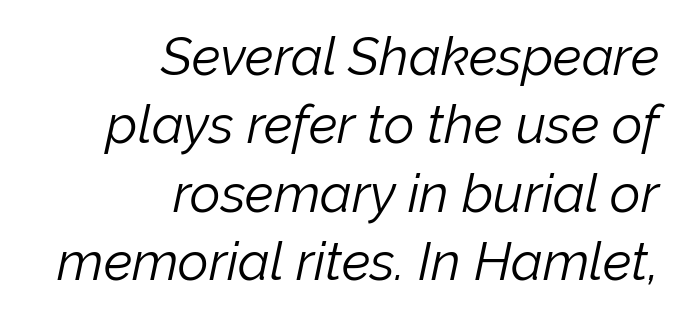
Regarding leading, the lines here are spaced in the standard way. This reads as an unemphasized weight, regular at the heaviest. The tracking reads as untouched default to a designer's eye. Here the designer chose a conventional face with non-uniform glyph widths.
